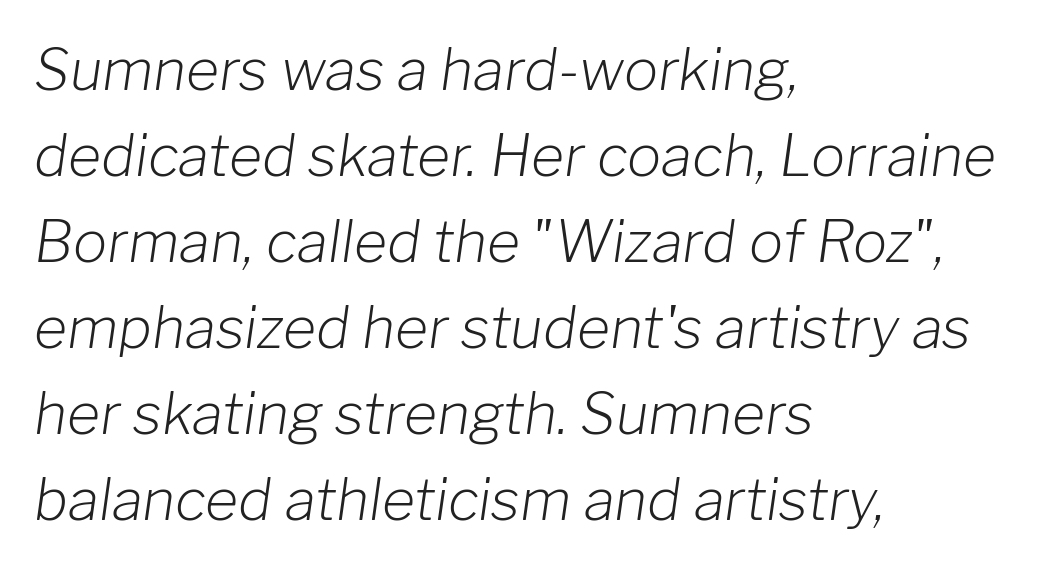
A classic flush-left, rag-right setting is used for this passage. A typesetter would call this leading conventional body-copy spacing. The typeface has the unassuming heft of standard copy or less. The rendering applies a slant to the glyphs. These lines are rendered in a variable-pitch font. Glance below the letters and you will spot only blank space.
